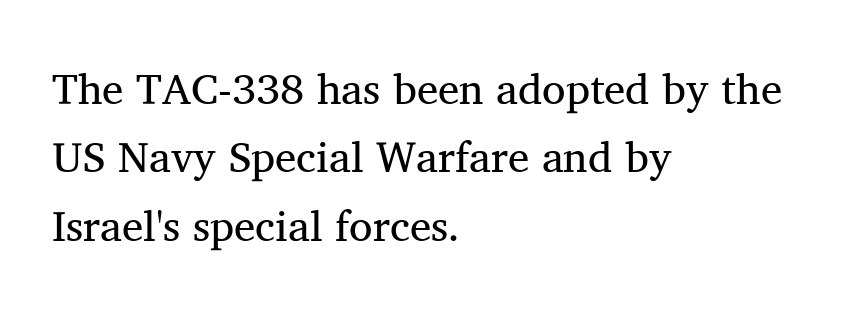
The letters stand upright; this is a roman face. Whoever set this chose a conventional vertical rhythm. Letters have the restrained weight of plain body copy at most. The text was rendered using a seriffed face with decorative stroke endings.
